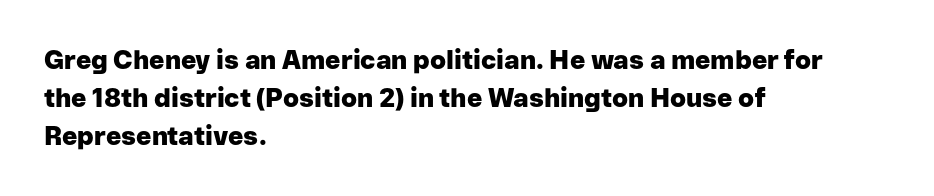
The image shows 26 px bold type, upright; set left-aligned, normal line spacing (1.46x), normal letter spacing, not underlined.
